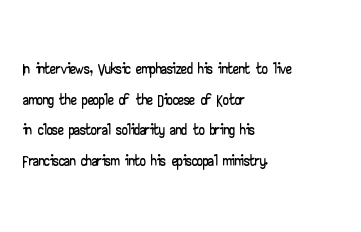
Q: Is the text italic (slanted)? A: No, it is upright.
Q: Is the text underlined? A: No.
Q: How is the paragraph aligned? A: Left-aligned.
Q: Is the spacing between letters normal or unusually wide? A: Normal.
Q: Is the spacing between lines tight, normal or loose? A: Normal.
